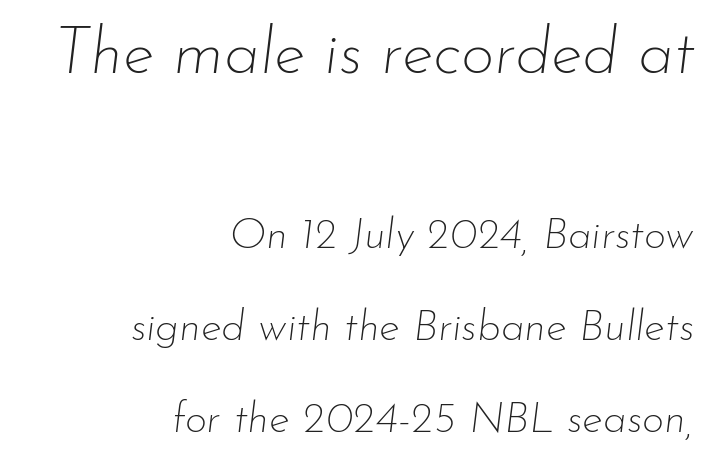
Letter spacing: default. Looks like regular typesetting: each glyph gets only the width it needs. No word sits above an underline. The passage shown leans; its letterforms are oblique. The weight would be labelled regular, book, light, or lighter still. Character size in the leading block exceeds that of the trailing block.
